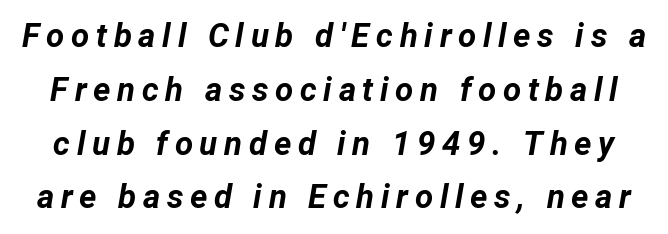
Notice how descenders clear the ascenders below comfortably — that's standard leading. Emphasis-style slanted type is in use. In terms of weight, the rendering is a true, heavy bold. How are the letters spaced? Widely, with obvious added tracking. Think of a printed novel: that variable character pitch is what you see here.
